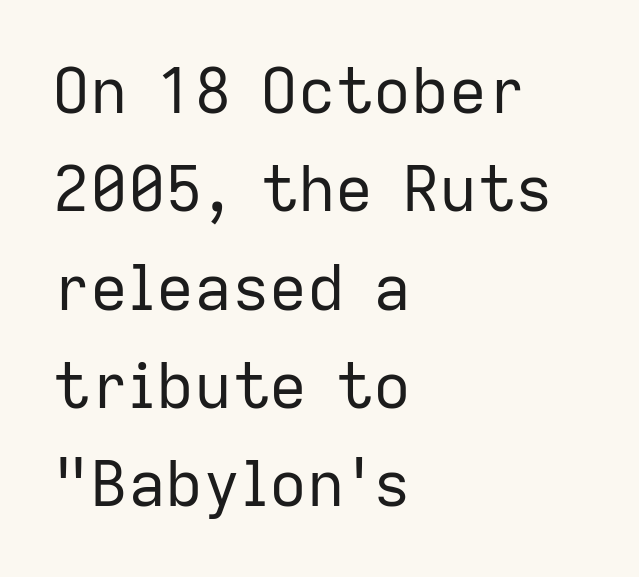
{"serif": "no", "italic": "no", "bold": "no", "weight": "regular", "width": "normal", "stroke_contrast": "low", "x_height": "medium", "monospaced": "no", "underline": "no", "align": "left", "line_spacing": "normal", "line_spacing_ratio": 1.56, "letter_spacing": "normal", "letter_spacing_em": 0.0, "glyph_px": 63}
